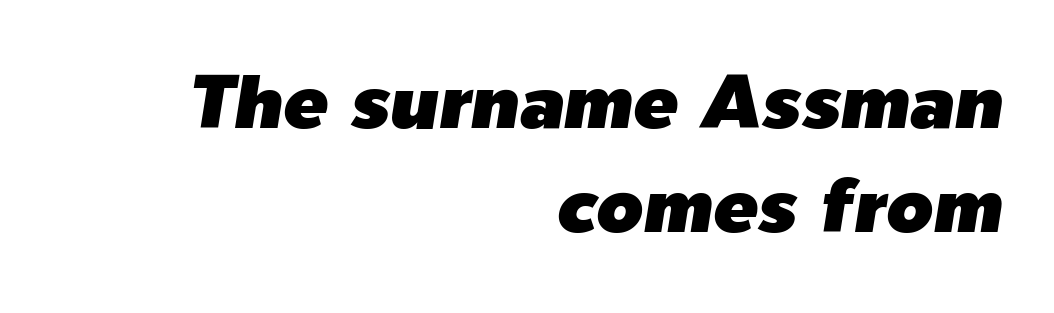
Compared with ordinary roman type, these characters are visibly tilted. This sample keeps an unexceptional amount of space between lines. Nobody touched the tracking dial on this one. Descender tails drop into unmarked territory. This sample has the flowing, uneven cadence of proportional lettering. These lines are set flush right with a ragged left edge.
